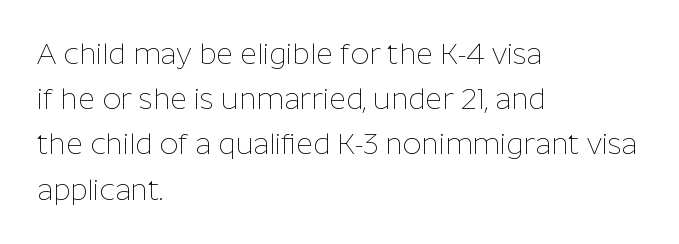
Q: Is the text bold? A: No.
Q: Is the text italic (slanted)? A: No, it is upright.
Q: Is the typeface a serif or a sans-serif typeface? A: Sans-serif.
Q: Is the text underlined? A: No.
Q: How is the paragraph aligned? A: Left-aligned.
Q: Is the spacing between letters normal or unusually wide? A: Normal.
Q: Is the spacing between lines tight, normal or loose? A: Normal.
Q: Width (condensed, normal, or wide)? A: Normal.
Q: Stroke contrast? A: Low.
Q: x-height? A: Medium.
Q: Monospaced? A: No.
